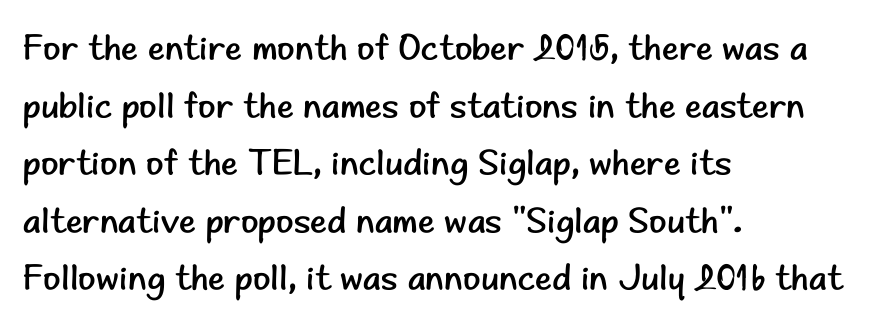
Q: Is the text bold? A: No.
Q: Is the text italic (slanted)? A: No, it is upright.
Q: Is the typeface a serif or a sans-serif typeface? A: Sans-serif.
Q: Is the text underlined? A: No.
Q: How is the paragraph aligned? A: Left-aligned.
Q: Is the spacing between letters normal or unusually wide? A: Normal.
Q: Is the spacing between lines tight, normal or loose? A: Normal.
Q: Width (condensed, normal, or wide)? A: Normal.
Q: Stroke contrast? A: Low.
Q: x-height? A: Small.
Q: Monospaced? A: No.
